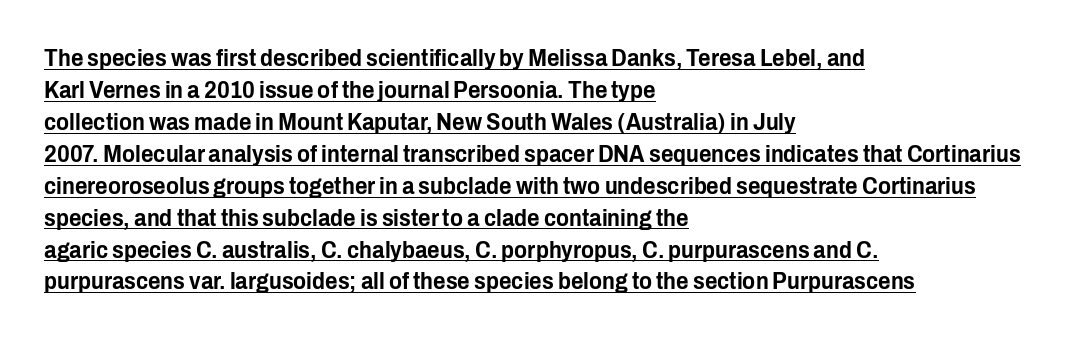
The string is rendered with underlining switched on. The rag falls on the right side of this text block. Characters remain perfectly vertical along every line. Summary of vertical rhythm: regular, with standard interline spacing.
